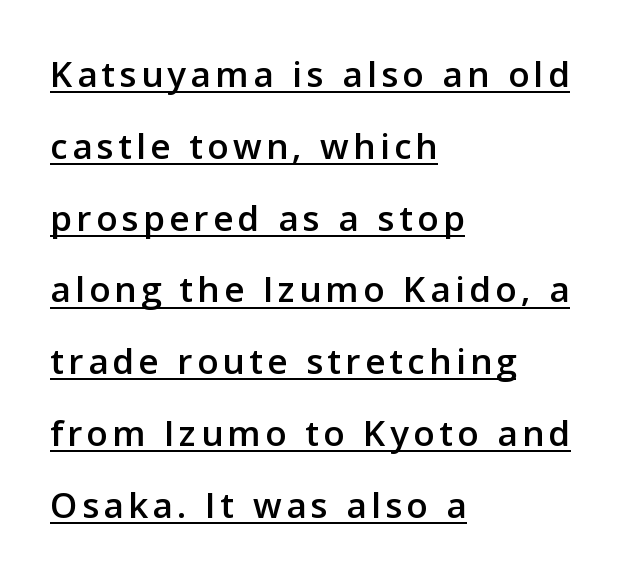
Q: Is the text italic (slanted)? A: No, it is upright.
Q: Is the typeface a serif or a sans-serif typeface? A: Sans-serif.
Q: Is the text underlined? A: Yes.
Q: How is the paragraph aligned? A: Left-aligned.
Q: Width (condensed, normal, or wide)? A: Normal.
Q: Stroke contrast? A: Low.
Q: x-height? A: Medium.
Q: Monospaced? A: No.
